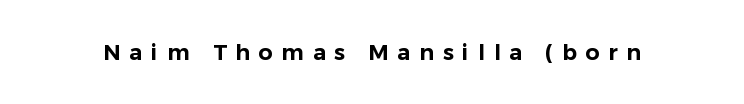
{"italic": "no", "underline": "no", "letter_spacing": "wide", "letter_spacing_em": 0.4, "glyph_px": 22}
